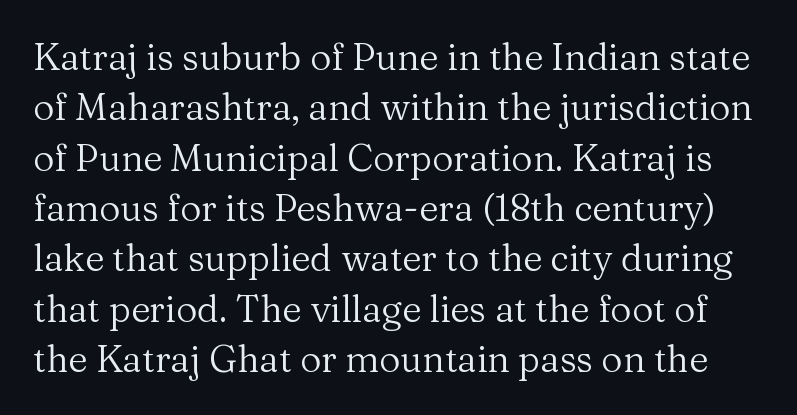
Unlike italic type, these characters show no tilt at all. The letterforms sit at book weight or below. Are there feet on the stems? There are — it's a serif. Words float on clear page, feet unadorned. Successive baselines arrive at the customary interval. A typesetter would call this zero additional tracking.
